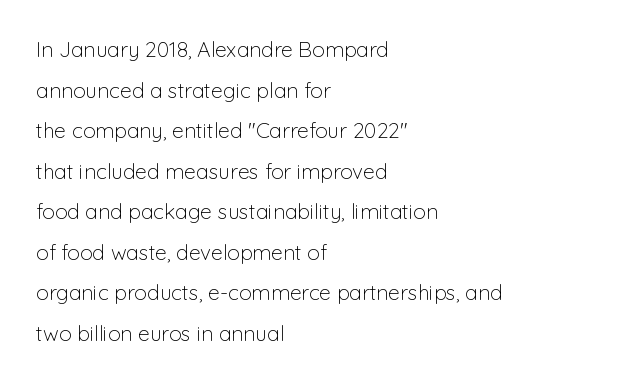
Q: Is the text bold? A: No.
Q: Is the text italic (slanted)? A: No, it is upright.
Q: Is the text underlined? A: No.
Q: How is the paragraph aligned? A: Left-aligned.
Q: Is the spacing between letters normal or unusually wide? A: Normal.
Q: Is the spacing between lines tight, normal or loose? A: Loose.
